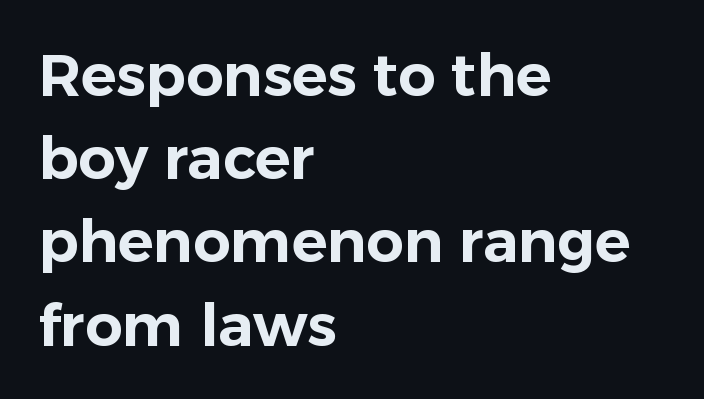
Q: Is the text italic (slanted)? A: No, it is upright.
Q: Is the typeface a serif or a sans-serif typeface? A: Sans-serif.
Q: Is the text underlined? A: No.
Q: How is the paragraph aligned? A: Left-aligned.
Q: Is the spacing between letters normal or unusually wide? A: Normal.
Q: Is the spacing between lines tight, normal or loose? A: Normal.
Q: Width (condensed, normal, or wide)? A: Normal.
Q: Stroke contrast? A: Low.
Q: x-height? A: Medium.
Q: Monospaced? A: No.
